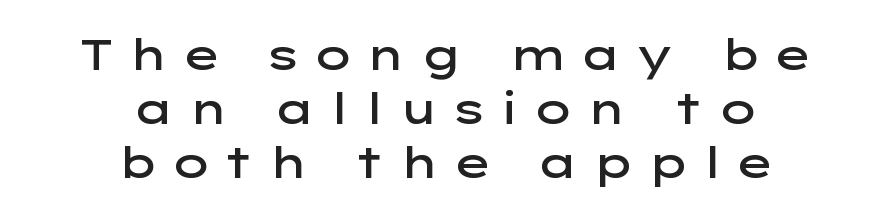
The image shows 43 px semibold, wide sans-serif type, upright; set centered, normal line spacing (1.26x), unusually wide letter spacing (+0.26 em), not underlined; low stroke contrast and a medium x-height.
